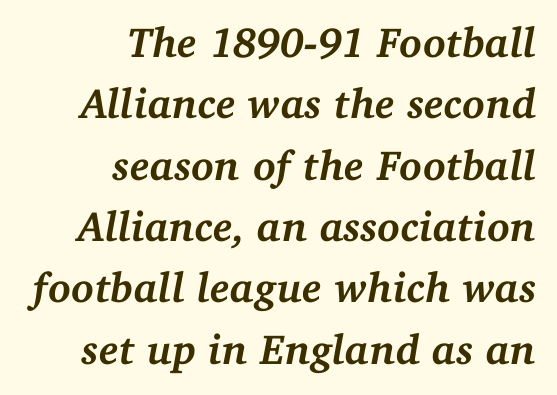
Q: Is the text bold? A: Yes.
Q: Is the text italic (slanted)? A: Yes, it leans right by about 11 degrees.
Q: Is the typeface a serif or a sans-serif typeface? A: Serif.
Q: Is the text underlined? A: No.
Q: How is the paragraph aligned? A: Right-aligned.
Q: Is the spacing between letters normal or unusually wide? A: Normal.
Q: Is the spacing between lines tight, normal or loose? A: Normal.
Q: Width (condensed, normal, or wide)? A: Normal.
Q: Stroke contrast? A: Medium.
Q: x-height? A: Medium.
Q: Monospaced? A: No.
